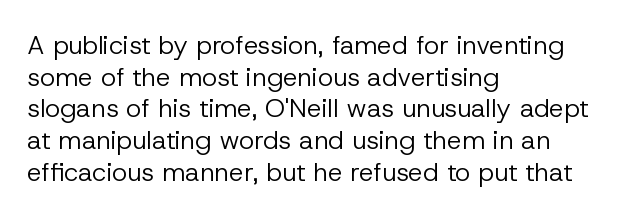
Q: Is the text bold? A: No.
Q: Is the text italic (slanted)? A: No, it is upright.
Q: Is the text underlined? A: No.
Q: How is the paragraph aligned? A: Left-aligned.
Q: Is the spacing between letters normal or unusually wide? A: Normal.
